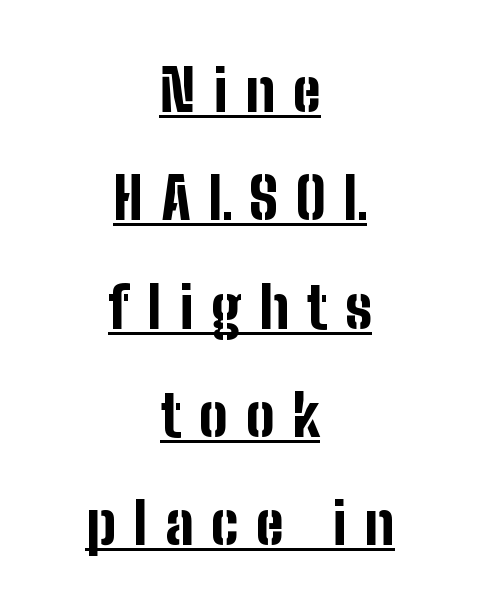
The image shows 57 px bold, condensed sans-serif type, upright; set centered, loose line spacing (1.9x), unusually wide letter spacing (+0.31 em), underlined; low stroke contrast and a medium x-height.
